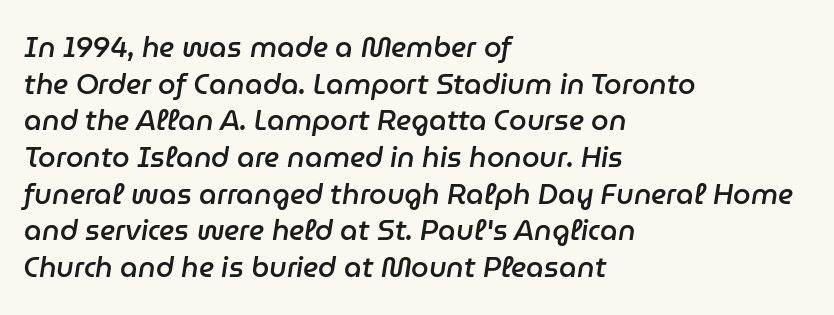
Slant detected: the letters are inclined. Rule under the text: the space is simply empty. Letter spacing: default. A typesetter would call this proportional, since set widths differ per character. Notice the strokes are somewhat thickened but not fully heavy: this is a semibold.
